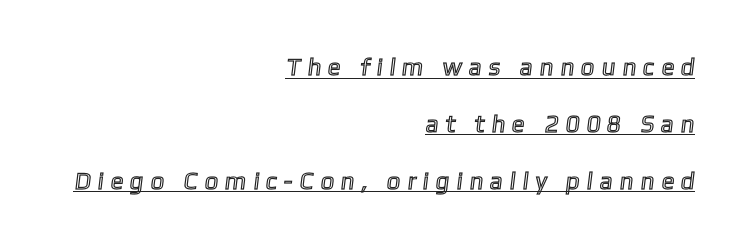
A student would call this right alignment; a typographer would say flush right, rag left. Inter-character spacing is expanded well beyond the font's built-in metrics. Does a line run under the words? Yes, clearly. The designer dialed line spacing up above the default.
